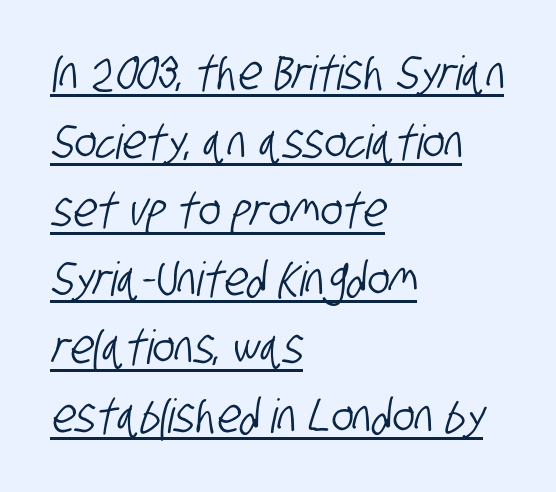
The image shows 47 px condensed sans-serif type; set left-aligned, normal line spacing (1.46x), normal letter spacing, underlined; low stroke contrast and a large x-height.
